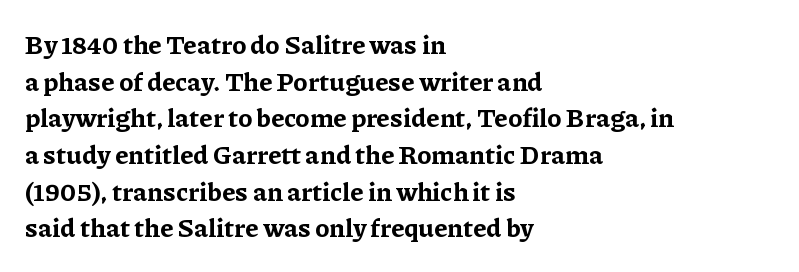
The image shows 26 px bold type, upright; set left-aligned, normal line spacing (1.41x), normal letter spacing, not underlined.
